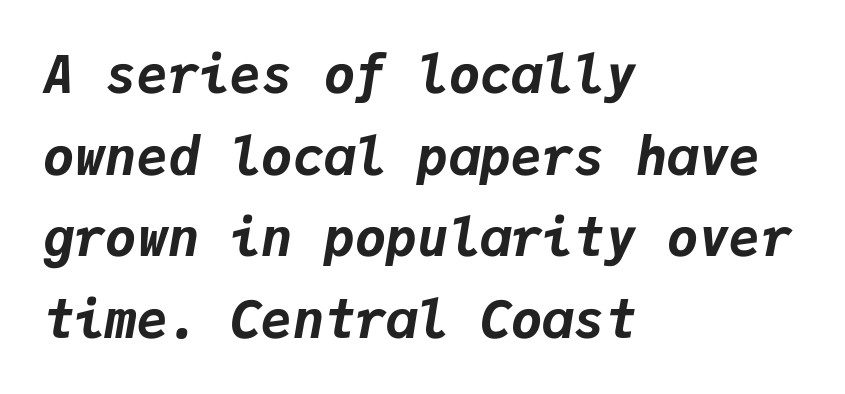
The image shows 52 px bold type, italic (leaning right), monospaced; set left-aligned, normal line spacing (1.57x), normal letter spacing, not underlined; low stroke contrast and a medium x-height.
